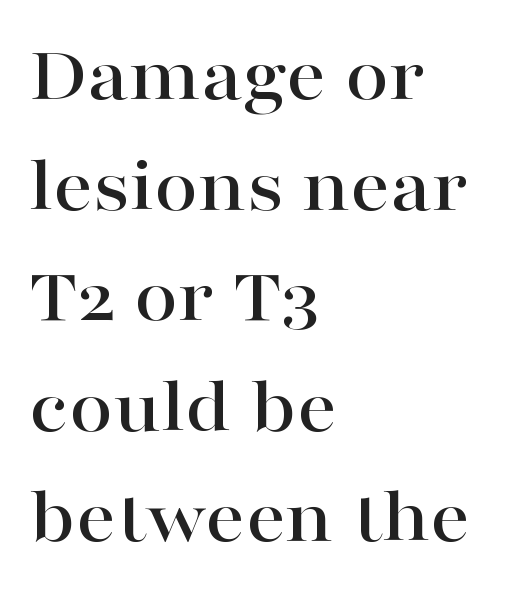
The image shows 79 px wide serif type, upright; set left-aligned, normal line spacing (1.4x), normal letter spacing, not underlined; high stroke contrast and a medium x-height.
